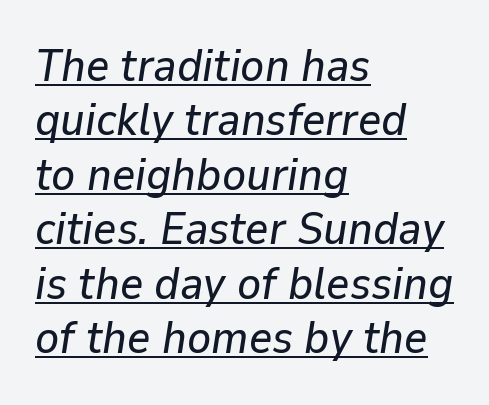
Q: Is the text italic (slanted)? A: Yes, it leans right by about 9 degrees.
Q: Is the text underlined? A: Yes.
Q: How is the paragraph aligned? A: Left-aligned.
Q: Is the spacing between letters normal or unusually wide? A: Normal.
Q: Width (condensed, normal, or wide)? A: Normal.
Q: Stroke contrast? A: Low.
Q: x-height? A: Medium.
Q: Monospaced? A: No.
